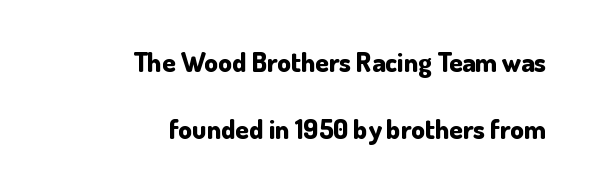
Q: Is the text bold? A: Yes.
Q: Is the text italic (slanted)? A: No, it is upright.
Q: Is the text underlined? A: No.
Q: How is the paragraph aligned? A: Right-aligned.
Q: Is the spacing between letters normal or unusually wide? A: Normal.
Q: Is the spacing between lines tight, normal or loose? A: Loose.
